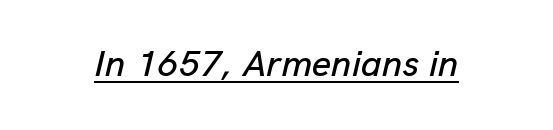
{"italic": "yes", "lean": "right", "slant_degrees": 13, "width": "normal", "stroke_contrast": "low", "x_height": "medium", "monospaced": "no", "underline": "yes", "letter_spacing": "normal", "letter_spacing_em": 0.0, "glyph_px": 37}
